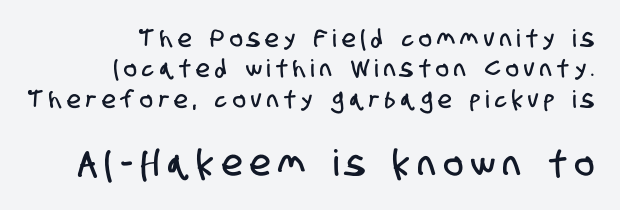
The image shows 36 px condensed sans-serif type; set right-aligned, normal line spacing (1.27x), unusually wide letter spacing (+0.24 em), not underlined; the second (bottom) block is 1.5x larger; low stroke contrast and a large x-height.
